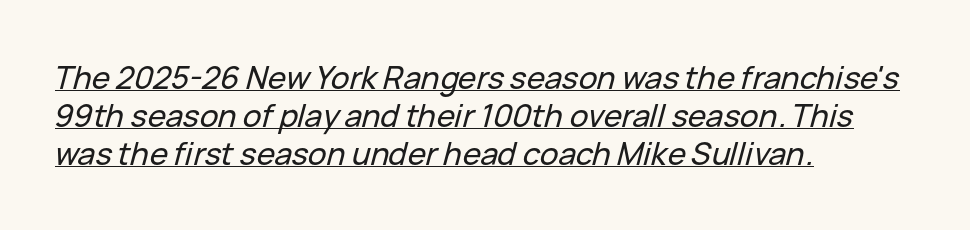
Q: Is the text italic (slanted)? A: Yes, it leans right by about 15 degrees.
Q: Is the text underlined? A: Yes.
Q: How is the paragraph aligned? A: Left-aligned.
Q: Is the spacing between letters normal or unusually wide? A: Normal.
Q: Width (condensed, normal, or wide)? A: Normal.
Q: Stroke contrast? A: Low.
Q: x-height? A: Medium.
Q: Monospaced? A: No.
